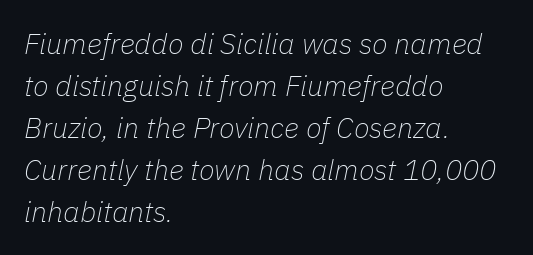
Q: Is the text bold? A: No.
Q: Is the text italic (slanted)? A: Yes, it leans right by about 11 degrees.
Q: Is the text underlined? A: No.
Q: How is the paragraph aligned? A: Left-aligned.
Q: Is the spacing between letters normal or unusually wide? A: Normal.
Q: Is the spacing between lines tight, normal or loose? A: Normal.
Q: Width (condensed, normal, or wide)? A: Normal.
Q: Stroke contrast? A: Low.
Q: x-height? A: Medium.
Q: Monospaced? A: No.
